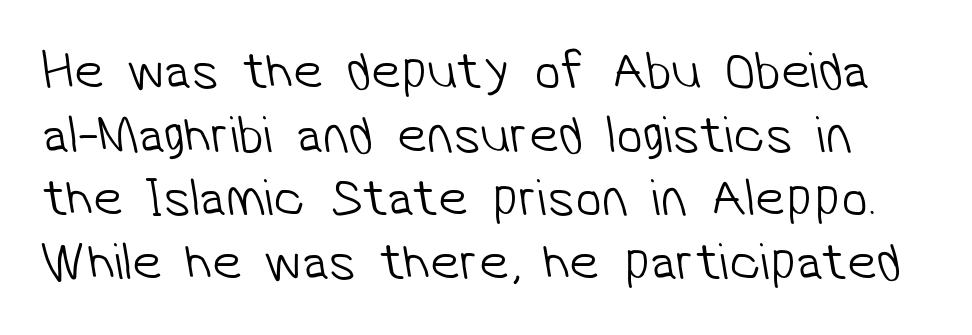
Q: Is the text bold? A: No.
Q: Is the typeface a serif or a sans-serif typeface? A: Sans-serif.
Q: Is the text underlined? A: No.
Q: Is the spacing between letters normal or unusually wide? A: Normal.
Q: Width (condensed, normal, or wide)? A: Normal.
Q: Stroke contrast? A: Low.
Q: x-height? A: Medium.
Q: Monospaced? A: No.
